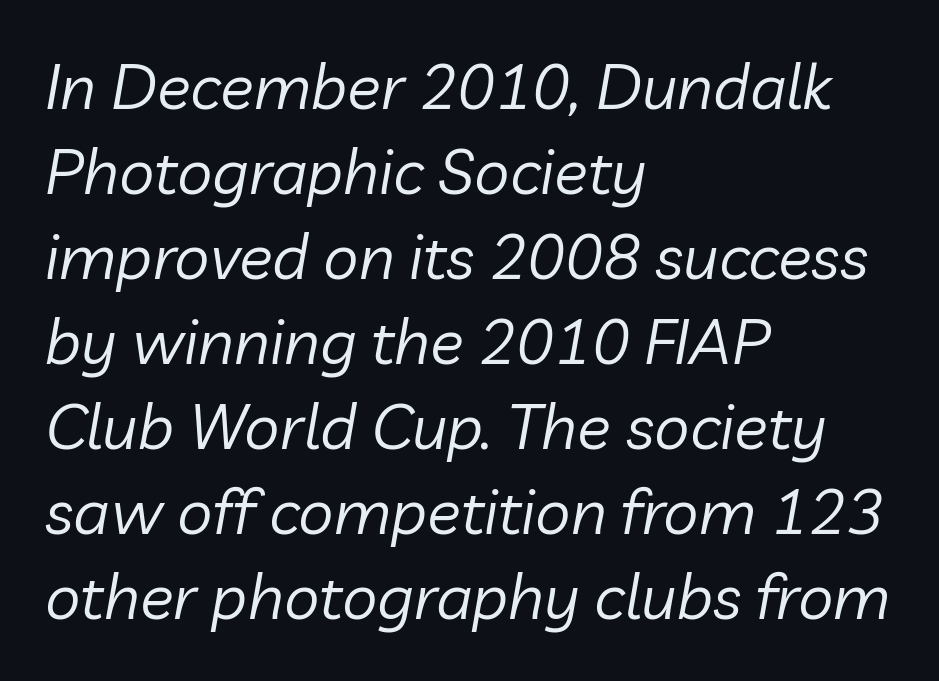
Q: Is the text bold? A: No.
Q: Is the text italic (slanted)? A: Yes, it leans right by about 10 degrees.
Q: Is the text underlined? A: No.
Q: How is the paragraph aligned? A: Left-aligned.
Q: Is the spacing between letters normal or unusually wide? A: Normal.
Q: Is the spacing between lines tight, normal or loose? A: Normal.
Q: Width (condensed, normal, or wide)? A: Normal.
Q: Stroke contrast? A: Low.
Q: x-height? A: Medium.
Q: Monospaced? A: No.
